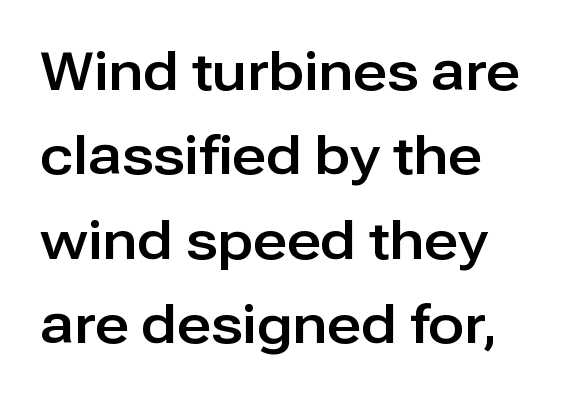
Q: Is the text italic (slanted)? A: No, it is upright.
Q: Is the typeface a serif or a sans-serif typeface? A: Sans-serif.
Q: Is the text underlined? A: No.
Q: Is the spacing between letters normal or unusually wide? A: Normal.
Q: Is the spacing between lines tight, normal or loose? A: Normal.
Q: Width (condensed, normal, or wide)? A: Normal.
Q: Stroke contrast? A: Low.
Q: x-height? A: Medium.
Q: Monospaced? A: No.
